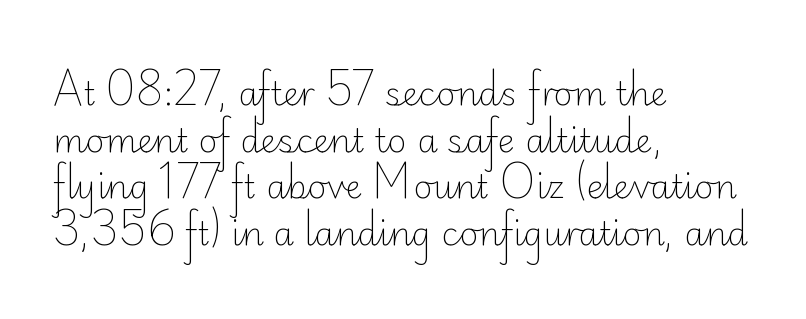
Q: Is the text bold? A: No.
Q: Is the text italic (slanted)? A: No, it is upright.
Q: Is the typeface a serif or a sans-serif typeface? A: Sans-serif.
Q: Is the text underlined? A: No.
Q: How is the paragraph aligned? A: Left-aligned.
Q: Is the spacing between letters normal or unusually wide? A: Normal.
Q: Is the spacing between lines tight, normal or loose? A: Normal.
Q: Width (condensed, normal, or wide)? A: Normal.
Q: Stroke contrast? A: Low.
Q: x-height? A: Small.
Q: Monospaced? A: No.
